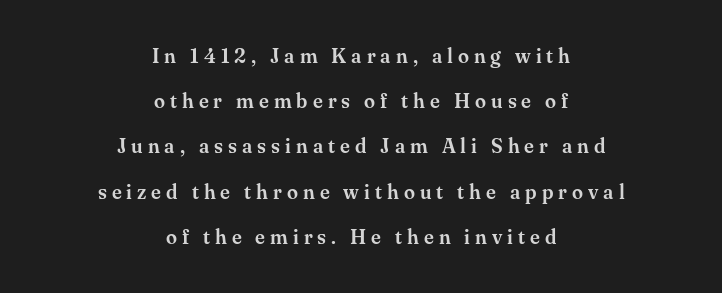
{"italic": "no", "underline": "no", "align": "center", "line_spacing": "loose", "line_spacing_ratio": 2.26, "letter_spacing": "wide", "letter_spacing_em": 0.25, "glyph_px": 20}
